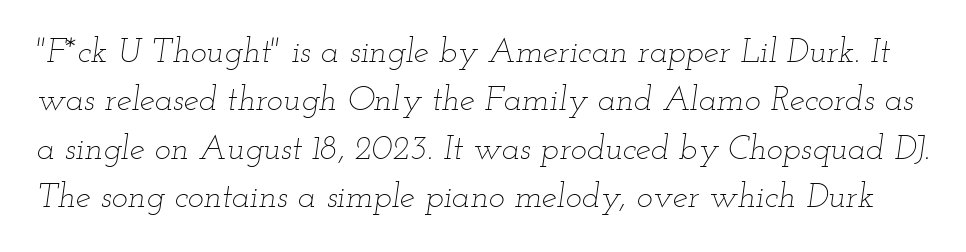
{"italic": "yes", "lean": "right", "slant_degrees": 12, "bold": "no", "weight": "thin", "width": "wide", "stroke_contrast": "low", "x_height": "small", "monospaced": "no", "underline": "no", "line_spacing": "normal", "line_spacing_ratio": 1.42, "letter_spacing": "normal", "letter_spacing_em": 0.0, "glyph_px": 34}
